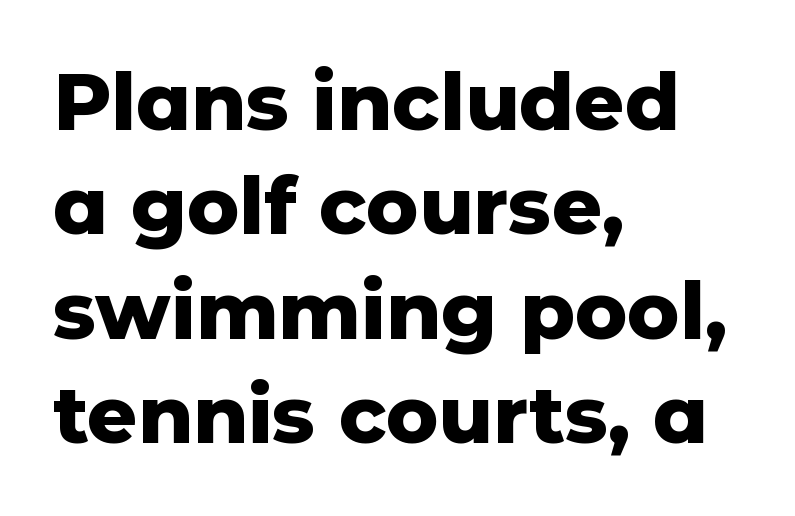
Q: Is the text bold? A: Yes.
Q: Is the text italic (slanted)? A: No, it is upright.
Q: Is the typeface a serif or a sans-serif typeface? A: Sans-serif.
Q: Is the text underlined? A: No.
Q: How is the paragraph aligned? A: Left-aligned.
Q: Is the spacing between letters normal or unusually wide? A: Normal.
Q: Is the spacing between lines tight, normal or loose? A: Normal.
Q: Width (condensed, normal, or wide)? A: Normal.
Q: Stroke contrast? A: Low.
Q: x-height? A: Medium.
Q: Monospaced? A: No.
